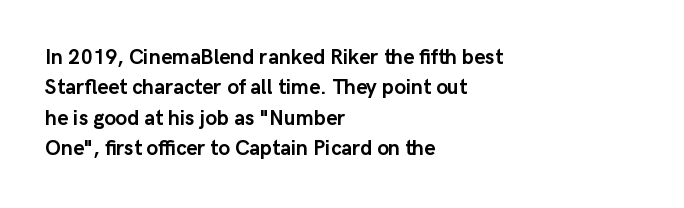
The image shows 21 px bold type, upright; set left-aligned, normal line spacing (1.45x), normal letter spacing, not underlined.
